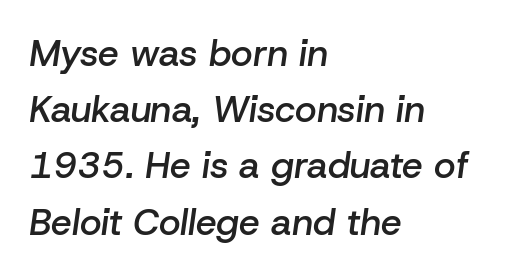
The image shows 37 px semibold type, italic (leaning right); set left-aligned, normal line spacing (1.52x), normal letter spacing, not underlined; low stroke contrast and a medium x-height.
